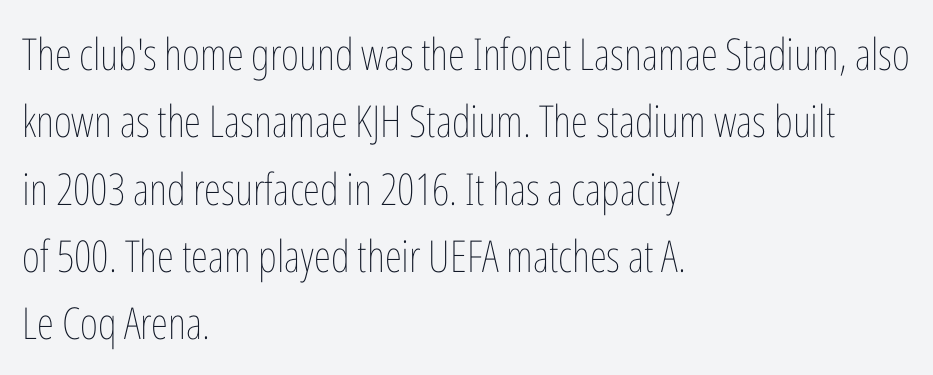
{"italic": "no", "bold": "no", "weight": "thin", "width": "condensed", "stroke_contrast": "low", "x_height": "medium", "monospaced": "no", "underline": "no", "align": "left", "line_spacing": "normal", "line_spacing_ratio": 1.53, "letter_spacing": "normal", "letter_spacing_em": 0.0, "glyph_px": 44}
